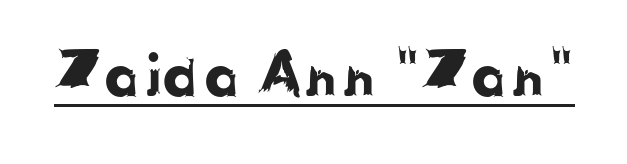
Q: Is the typeface a serif or a sans-serif typeface? A: Sans-serif.
Q: Is the text underlined? A: Yes.
Q: Is the spacing between letters normal or unusually wide? A: Normal.
Q: Width (condensed, normal, or wide)? A: Normal.
Q: Stroke contrast? A: Low.
Q: x-height? A: Medium.
Q: Monospaced? A: No.
